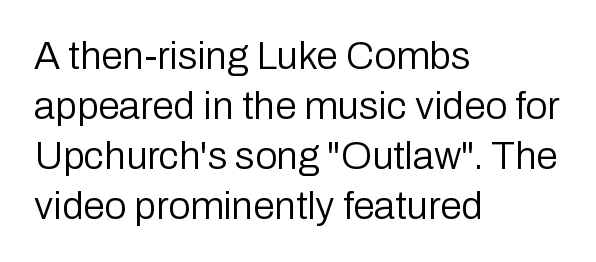
The image shows 39 px regular-weight sans-serif type, upright; set left-aligned, normal line spacing (1.28x), normal letter spacing, not underlined; low stroke contrast and a medium x-height.
